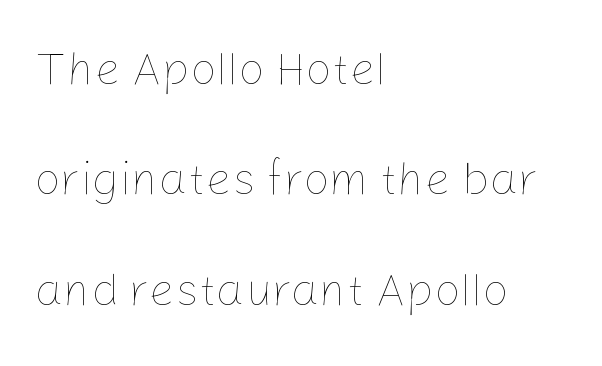
The space between consecutive lines is lavish. The passage shown is typed in a proportional face where columns would drift. Ascenders rise straight up at ninety degrees. Stroke thickness stays within the range of a standard reading face or lighter.
